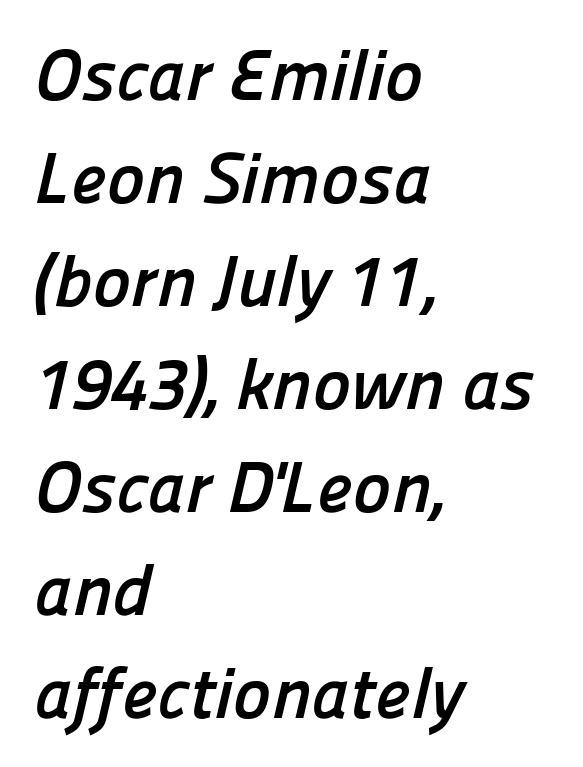
The foot of each line stays bare and open. Leading matches the norm, producing a regular column. Casual observation: everything's shoved over to the left. How are the letters spaced? Ordinarily, with no added tracking. Compared with an ordinary text face, these strokes are far heavier — a full bold.
